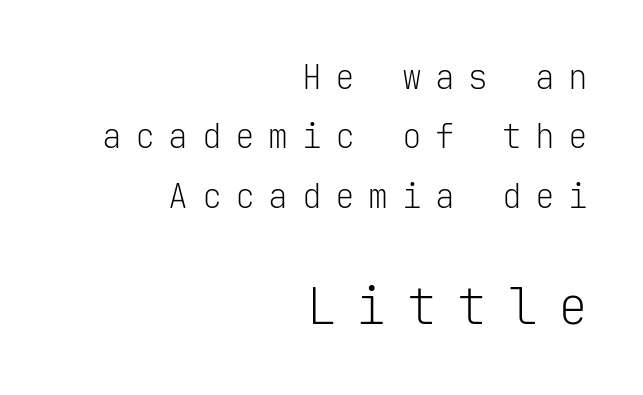
{"serif": "no", "italic": "no", "bold": "no", "weight": "light", "width": "normal", "stroke_contrast": "low", "x_height": "medium", "monospaced": "yes", "underline": "no", "align": "right", "line_spacing_ratio": 1.8, "letter_spacing": "wide", "letter_spacing_em": 0.41, "larger_block": "second", "size_ratio": 1.52, "glyph_px": 50}
